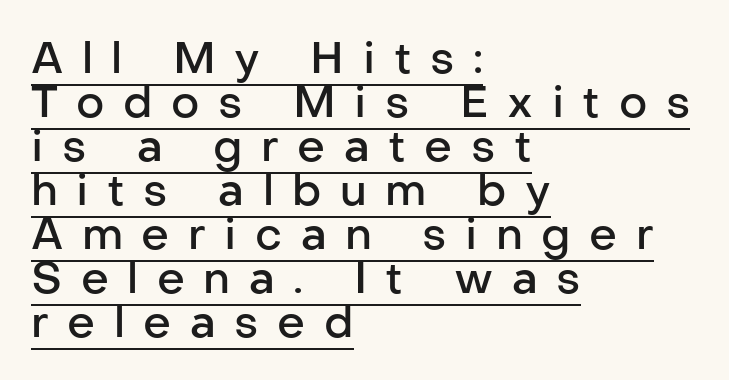
Italic? Not at all — the glyphs are vertical. If you drew a ruler down the left edge, every line would touch it. Has an underline been added? It has. Vertically, the passage feels compressed, each row crowding the next.
